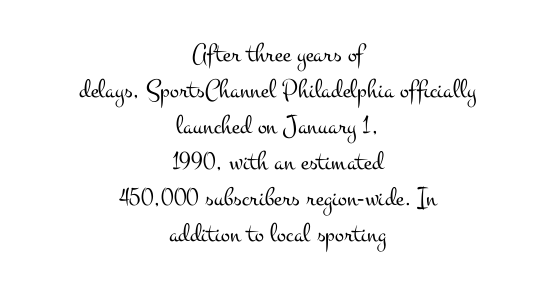
Q: Is the text bold? A: No.
Q: Is the text italic (slanted)? A: Yes.
Q: Is the text underlined? A: No.
Q: How is the paragraph aligned? A: Centered.
Q: Is the spacing between letters normal or unusually wide? A: Normal.
Q: Is the spacing between lines tight, normal or loose? A: Normal.
